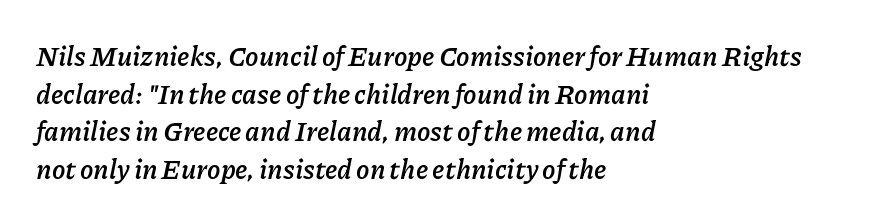
{"italic": "yes", "lean": "right", "slant_degrees": 11, "bold": "yes", "underline": "no", "align": "left", "line_spacing": "normal", "line_spacing_ratio": 1.39, "letter_spacing": "normal", "letter_spacing_em": 0.0, "glyph_px": 27}
